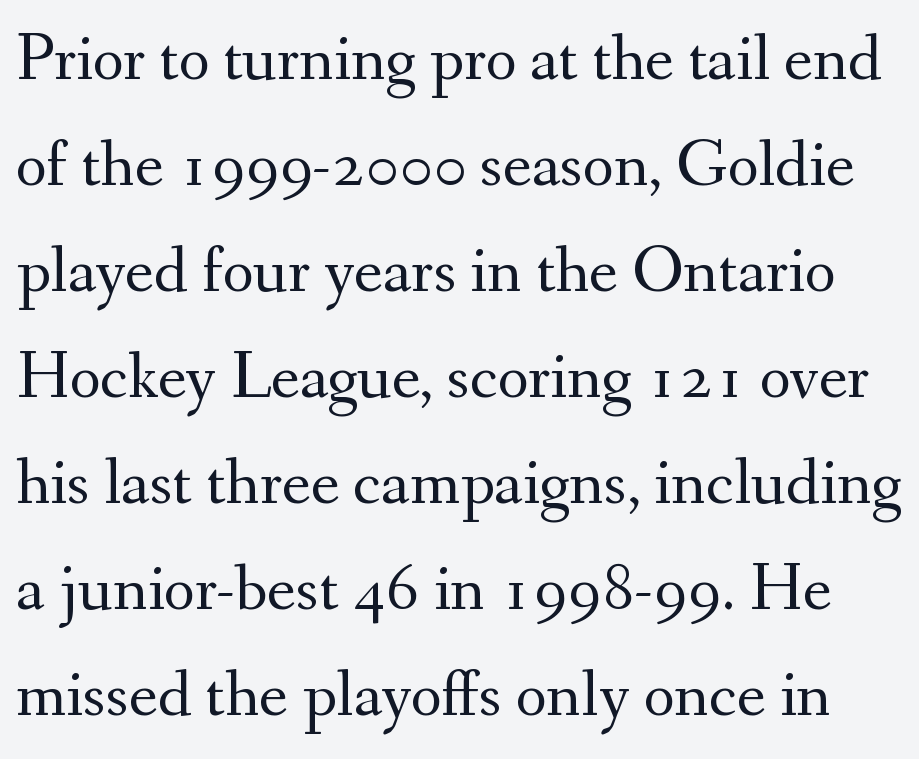
Q: Is the text bold? A: No.
Q: Is the text italic (slanted)? A: No, it is upright.
Q: Is the typeface a serif or a sans-serif typeface? A: Serif.
Q: Is the text underlined? A: No.
Q: Is the spacing between letters normal or unusually wide? A: Normal.
Q: Is the spacing between lines tight, normal or loose? A: Normal.
Q: Width (condensed, normal, or wide)? A: Normal.
Q: Stroke contrast? A: Medium.
Q: x-height? A: Small.
Q: Monospaced? A: No.
